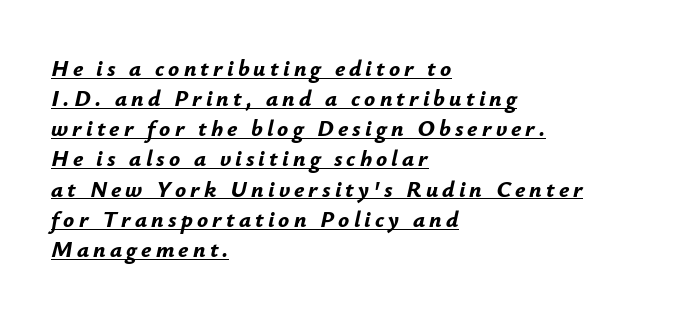
{"italic": "yes", "lean": "right", "slant_degrees": 12, "bold": "yes", "underline": "yes", "align": "left", "line_spacing": "normal", "line_spacing_ratio": 1.31, "glyph_px": 23}
